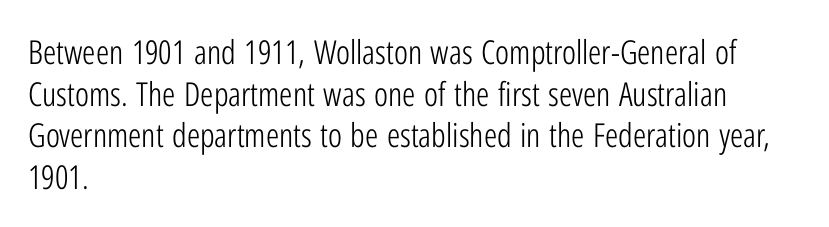
Q: Is the text bold? A: No.
Q: Is the text italic (slanted)? A: No, it is upright.
Q: Is the typeface a serif or a sans-serif typeface? A: Sans-serif.
Q: Is the text underlined? A: No.
Q: How is the paragraph aligned? A: Left-aligned.
Q: Is the spacing between letters normal or unusually wide? A: Normal.
Q: Is the spacing between lines tight, normal or loose? A: Normal.
Q: Width (condensed, normal, or wide)? A: Condensed.
Q: Stroke contrast? A: Low.
Q: x-height? A: Medium.
Q: Monospaced? A: No.
